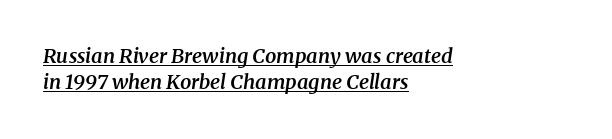
{"italic": "yes", "lean": "right", "slant_degrees": 8, "bold": "semi", "underline": "yes", "align": "left", "line_spacing": "normal", "line_spacing_ratio": 1.31, "letter_spacing": "normal", "letter_spacing_em": 0.0, "glyph_px": 20}
